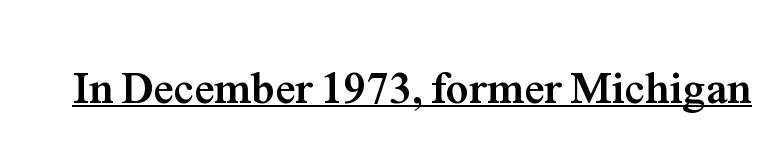
{"serif": "yes", "italic": "no", "bold": "yes", "weight": "semibold", "width": "normal", "stroke_contrast": "medium", "x_height": "medium", "monospaced": "no", "underline": "yes", "letter_spacing": "normal", "letter_spacing_em": 0.0, "glyph_px": 45}
